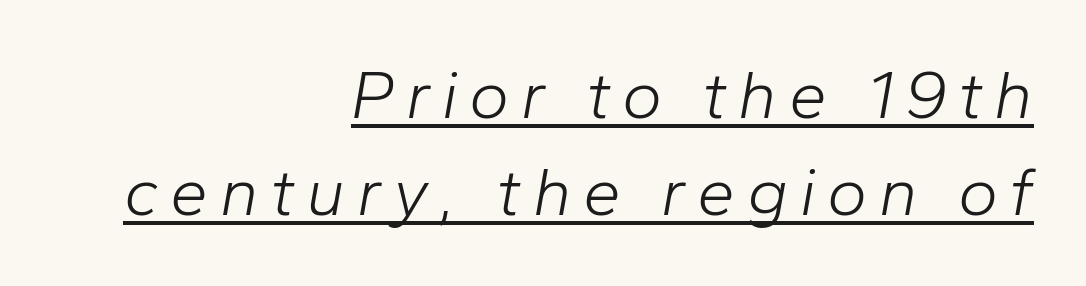
This reads as an unemphasized weight, regular at the heaviest. The passage shown is typed in a proportional face where columns would drift. A baseline rule has been typeset under these characters. Teacher's note: observe the even right margin — that is flush-right alignment. This block has exactly the height ordinary leading produces. The axis of the letterforms is tilted away from vertical.
